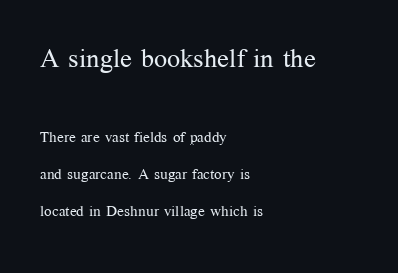
{"italic": "no", "bold": "no", "underline": "no", "align": "left", "line_spacing": "loose", "line_spacing_ratio": 2.49, "letter_spacing": "normal", "letter_spacing_em": 0.0, "larger_block": "first", "size_ratio": 1.73, "glyph_px": 26}
